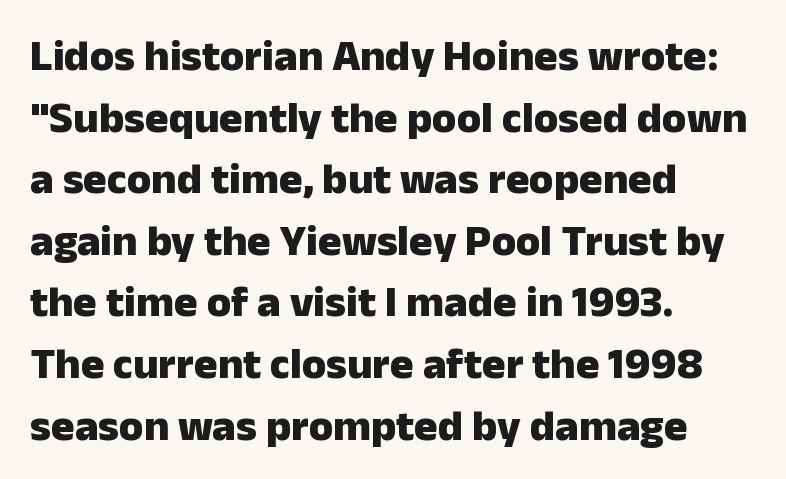
Q: Is the text bold? A: Yes.
Q: Is the text italic (slanted)? A: No, it is upright.
Q: Is the typeface a serif or a sans-serif typeface? A: Sans-serif.
Q: Is the text underlined? A: No.
Q: How is the paragraph aligned? A: Left-aligned.
Q: Is the spacing between letters normal or unusually wide? A: Normal.
Q: Is the spacing between lines tight, normal or loose? A: Normal.
Q: Width (condensed, normal, or wide)? A: Normal.
Q: Stroke contrast? A: Low.
Q: x-height? A: Medium.
Q: Monospaced? A: No.
